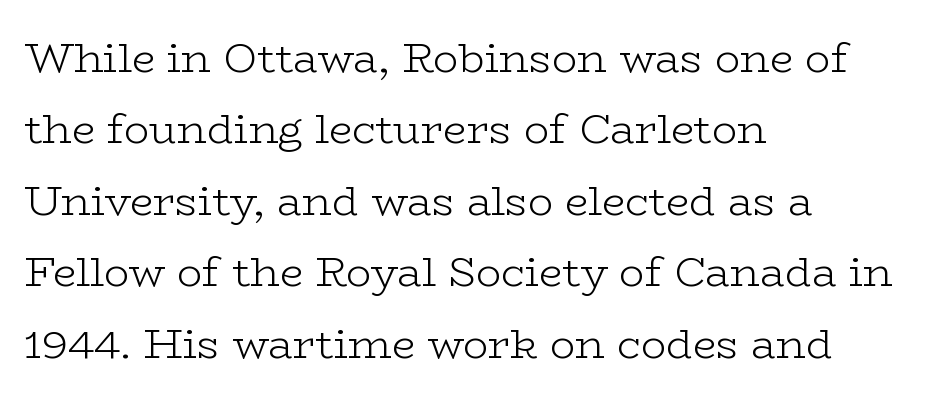
Looks like regular typesetting: each glyph gets only the width it needs. How would I describe the line gaps? Plain and ordinary. Is there any slant? The stems are plumb. Line beginnings align vertically; line endings do not. I'd call this a serif setting — the letters wear small feet.
